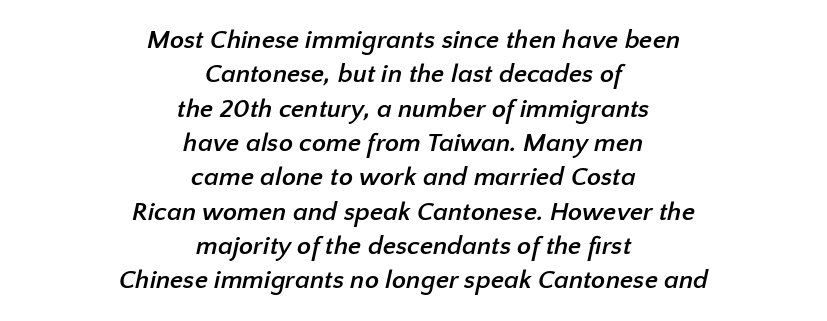
Whoever set this chose a conventional vertical rhythm. These lines keep a tight, regular rhythm from letter to letter. The rendering positions every line midway between the sides. These lines carry a lot of weight — the face is fully bold.
